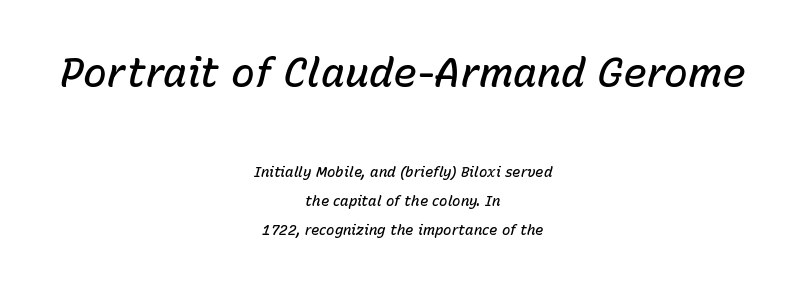
Q: Is the text bold? A: Semi-bold.
Q: Is the text italic (slanted)? A: Yes, it leans right by about 15 degrees.
Q: Is the text underlined? A: No.
Q: How is the paragraph aligned? A: Centered.
Q: Is the spacing between letters normal or unusually wide? A: Normal.
Q: Is the spacing between lines tight, normal or loose? A: Loose.
Q: Which block of text is set in a larger size, the first (top) or the second (bottom)? A: The first (top) one.
Q: Width (condensed, normal, or wide)? A: Normal.
Q: Stroke contrast? A: Low.
Q: x-height? A: Medium.
Q: Monospaced? A: No.
